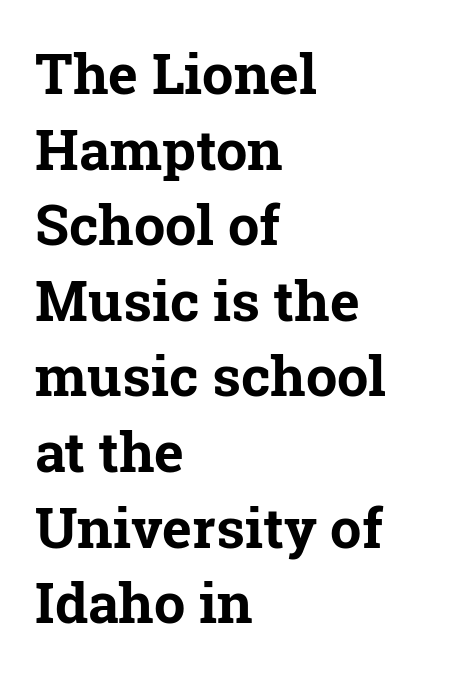
{"serif": "yes", "italic": "no", "bold": "yes", "weight": "bold", "width": "normal", "stroke_contrast": "low", "x_height": "medium", "monospaced": "no", "underline": "no", "align": "left", "line_spacing": "normal", "line_spacing_ratio": 1.35, "letter_spacing": "normal", "letter_spacing_em": 0.0, "glyph_px": 56}
